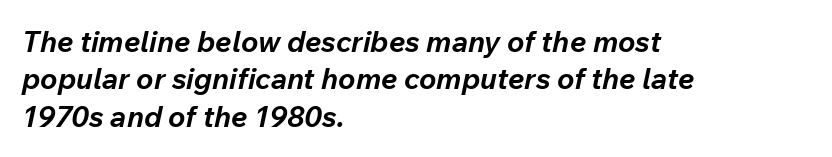
Q: Is the text bold? A: Yes.
Q: Is the text italic (slanted)? A: Yes, it leans right by about 12 degrees.
Q: Is the text underlined? A: No.
Q: How is the paragraph aligned? A: Left-aligned.
Q: Is the spacing between letters normal or unusually wide? A: Normal.
Q: Is the spacing between lines tight, normal or loose? A: Normal.
Q: Width (condensed, normal, or wide)? A: Normal.
Q: Stroke contrast? A: Low.
Q: x-height? A: Medium.
Q: Monospaced? A: No.
